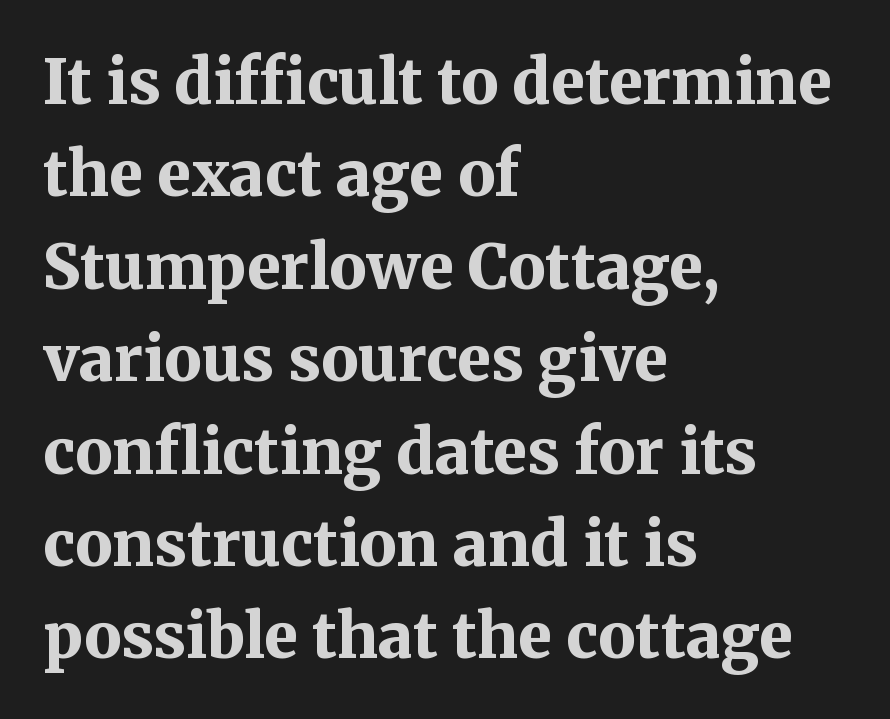
The image shows 62 px bold serif type, upright; set left-aligned, normal line spacing (1.49x), normal letter spacing, not underlined; medium stroke contrast and a medium x-height.
